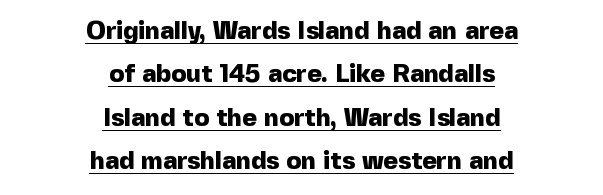
This sample carries an underscore along the baseline area. In terms of letterspacing, this is plain default setting. On the weight axis this lands at bold, roughly 700. The type sits square on the baseline with zero lean.
